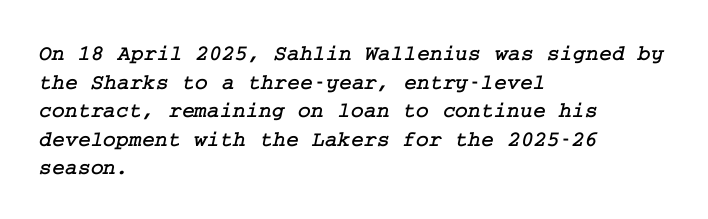
Just letters on the line, the space beneath them empty. This block has exactly the height ordinary leading produces. Letter spacing: default. These lines are set flush left with a ragged right edge.
